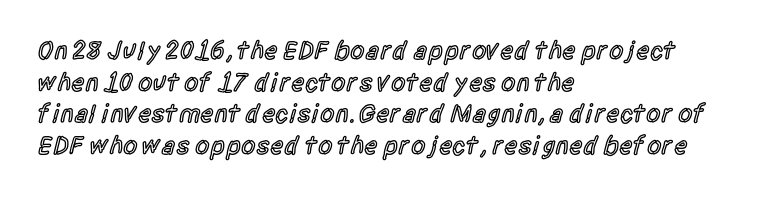
{"bold": "semi", "underline": "no", "align": "left", "line_spacing_ratio": 1.22, "letter_spacing": "normal", "letter_spacing_em": 0.0, "glyph_px": 26}
